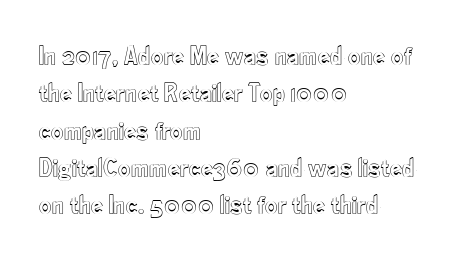
{"italic": "no", "underline": "no", "align": "left", "line_spacing": "normal", "line_spacing_ratio": 1.38, "letter_spacing": "normal", "letter_spacing_em": 0.0, "glyph_px": 27}
